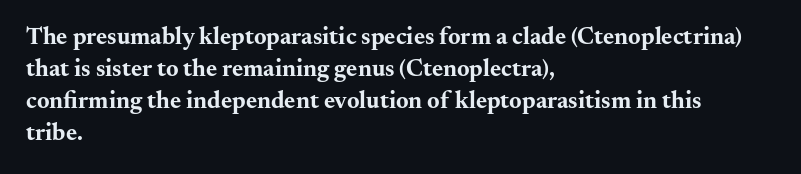
Heavy-handed strokes throughout: this text is bold. Ordinary non-slanted type is in use. The text block is weighted toward the left margin, trailing off unevenly rightward. Students, observe: this is what conventionally led text looks like. Students, note that the glyphs here touch the page at normal intervals. The words here are not underlined.
